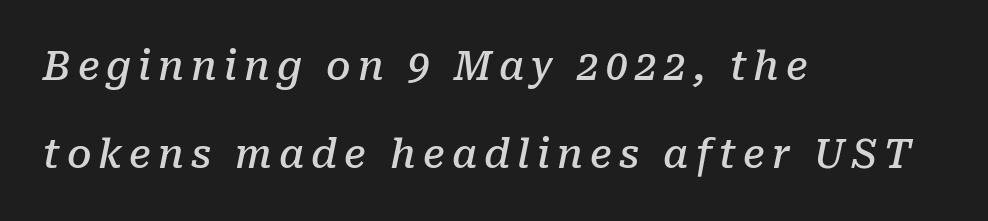
Q: Is the text bold? A: Semi-bold.
Q: Is the text italic (slanted)? A: Yes, it leans right by about 10 degrees.
Q: Is the typeface a serif or a sans-serif typeface? A: Serif.
Q: Is the text underlined? A: No.
Q: How is the paragraph aligned? A: Left-aligned.
Q: Is the spacing between lines tight, normal or loose? A: Loose.
Q: Width (condensed, normal, or wide)? A: Normal.
Q: Stroke contrast? A: Low.
Q: x-height? A: Medium.
Q: Monospaced? A: No.
